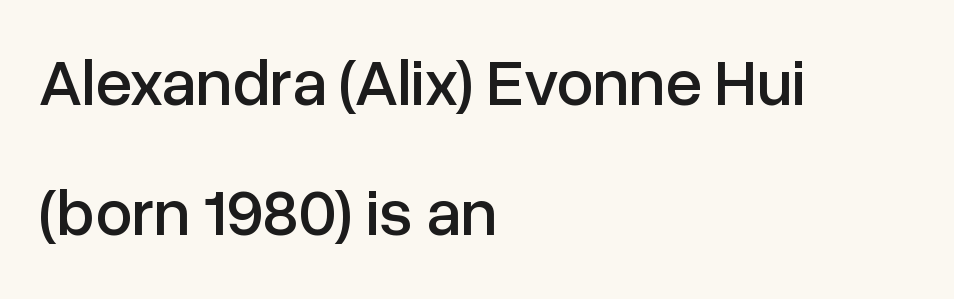
The image shows 66 px sans-serif type, upright; set left-aligned, loose line spacing (1.97x), normal letter spacing, not underlined; low stroke contrast and a medium x-height.
